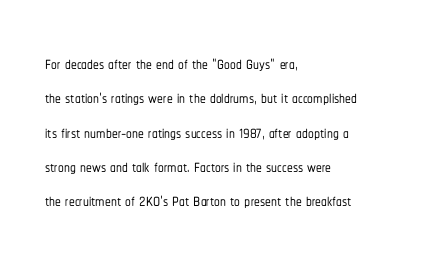
Q: Is the text italic (slanted)? A: No, it is upright.
Q: Is the text underlined? A: No.
Q: How is the paragraph aligned? A: Left-aligned.
Q: Is the spacing between letters normal or unusually wide? A: Normal.
Q: Is the spacing between lines tight, normal or loose? A: Normal.
